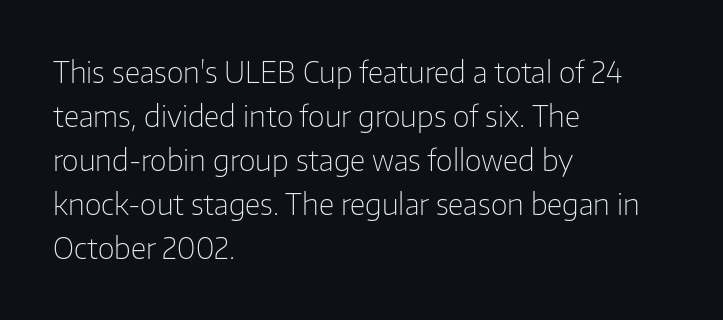
Q: Is the text bold? A: No.
Q: Is the text italic (slanted)? A: No, it is upright.
Q: Is the typeface a serif or a sans-serif typeface? A: Sans-serif.
Q: Is the text underlined? A: No.
Q: How is the paragraph aligned? A: Left-aligned.
Q: Is the spacing between letters normal or unusually wide? A: Normal.
Q: Is the spacing between lines tight, normal or loose? A: Normal.
Q: Width (condensed, normal, or wide)? A: Normal.
Q: Stroke contrast? A: Low.
Q: x-height? A: Medium.
Q: Monospaced? A: No.
